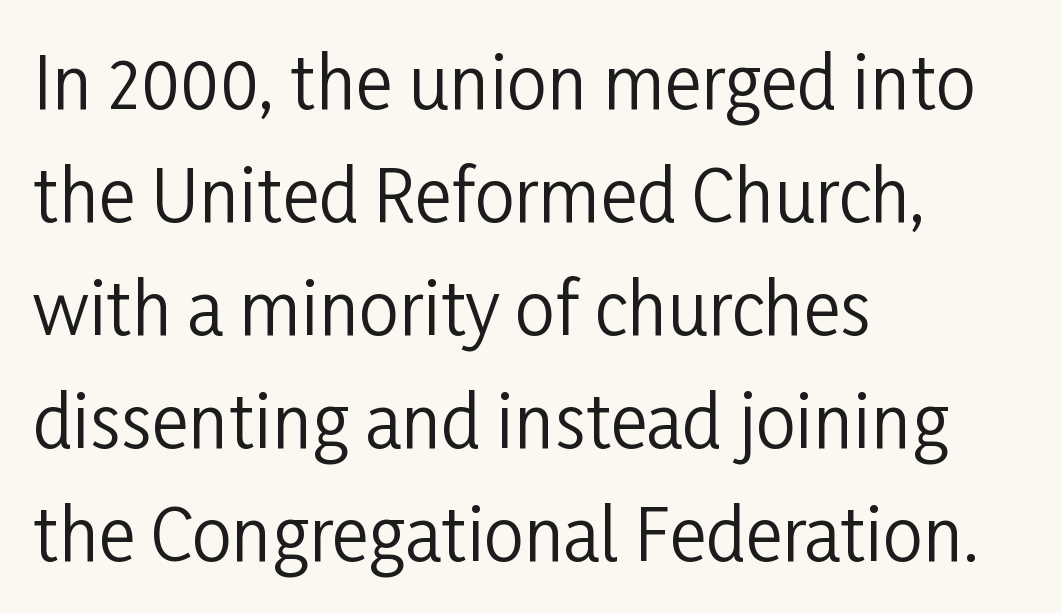
{"serif": "no", "italic": "no", "bold": "no", "weight": "regular", "width": "condensed", "stroke_contrast": "low", "x_height": "medium", "monospaced": "no", "underline": "no", "align": "left", "line_spacing": "normal", "line_spacing_ratio": 1.59, "letter_spacing": "normal", "letter_spacing_em": 0.0, "glyph_px": 71}
